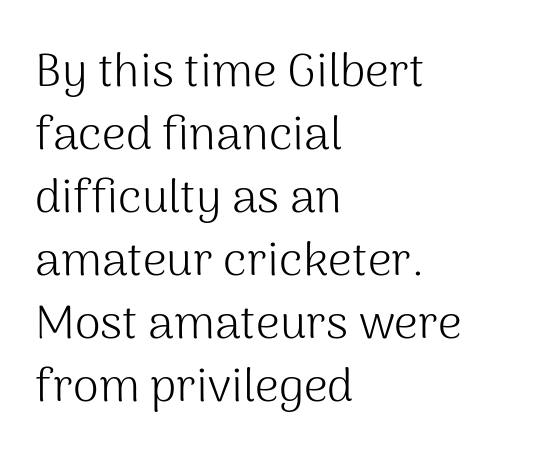
Q: Is the text bold? A: No.
Q: Is the text italic (slanted)? A: No, it is upright.
Q: Is the typeface a serif or a sans-serif typeface? A: Sans-serif.
Q: Is the text underlined? A: No.
Q: How is the paragraph aligned? A: Left-aligned.
Q: Is the spacing between letters normal or unusually wide? A: Normal.
Q: Is the spacing between lines tight, normal or loose? A: Normal.
Q: Width (condensed, normal, or wide)? A: Normal.
Q: Stroke contrast? A: Medium.
Q: x-height? A: Medium.
Q: Monospaced? A: No.
